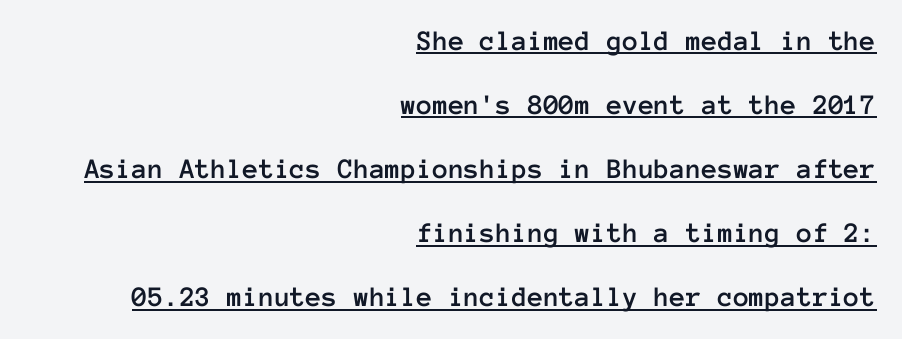
The image shows 29 px text type, upright, monospaced; set right-aligned, loose line spacing (2.21x), normal letter spacing, underlined; low stroke contrast and a medium x-height.
